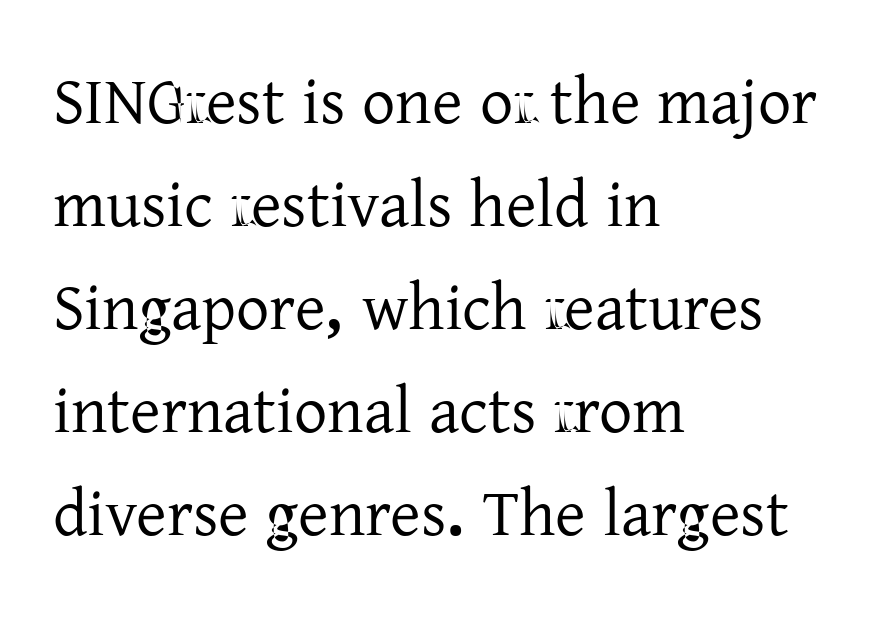
The axis of the letterforms is exactly vertical. The rows are spaced the way most documents space them. Teacher's note: observe the even left margin — that is flush-left alignment. This rendering features lettering with no underline. The passage shown is typed in a proportional face where columns would drift. To sum up the face: it has serifs.
